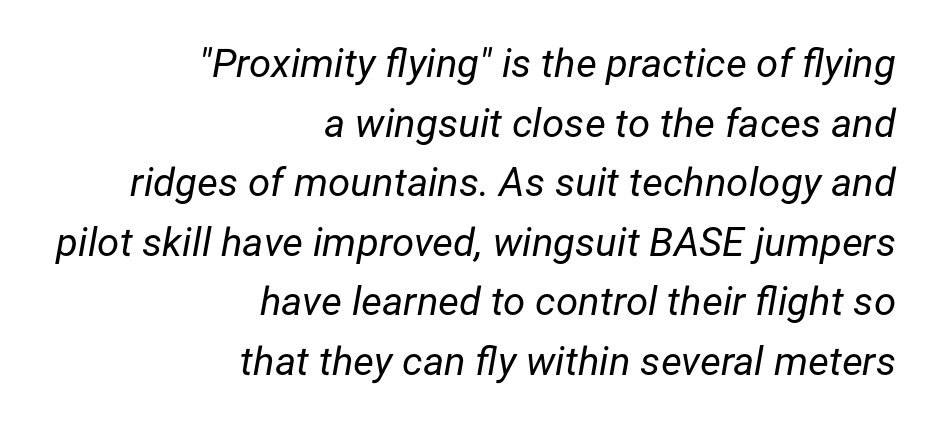
The image shows 40 px regular-weight type, italic (leaning right); set right-aligned, normal line spacing (1.49x), normal letter spacing, not underlined; low stroke contrast and a medium x-height.
